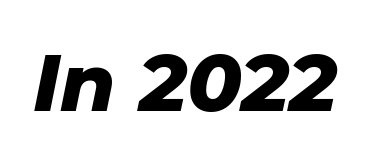
The image shows 80 px heavy type, italic (leaning right); set normal letter spacing, not underlined; low stroke contrast and a medium x-height.
